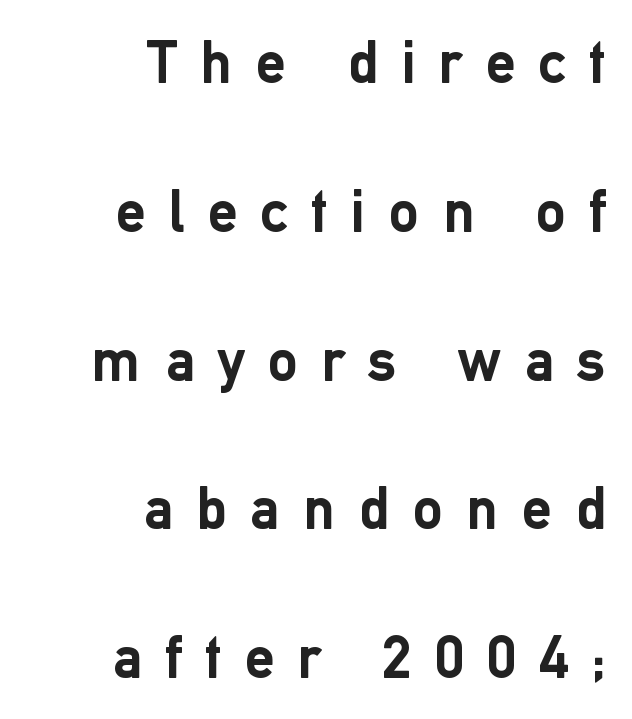
Q: Is the text bold? A: Yes.
Q: Is the text italic (slanted)? A: No, it is upright.
Q: Is the typeface a serif or a sans-serif typeface? A: Sans-serif.
Q: Is the text underlined? A: No.
Q: How is the paragraph aligned? A: Right-aligned.
Q: Is the spacing between letters normal or unusually wide? A: Unusually wide.
Q: Is the spacing between lines tight, normal or loose? A: Loose.
Q: Width (condensed, normal, or wide)? A: Normal.
Q: Stroke contrast? A: Low.
Q: x-height? A: Medium.
Q: Monospaced? A: No.
